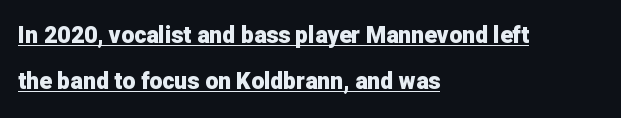
This is roman type, the default non-slanted kind. Each line of the rendering has a horizontal stroke beneath the glyphs. If you measured baseline to baseline, you'd find a long distance. What stands out about the letter spacing? Nothing — it is the standard amount. The text block is weighted toward the left margin, trailing off unevenly rightward. Weight check: bold — yes, fully.
